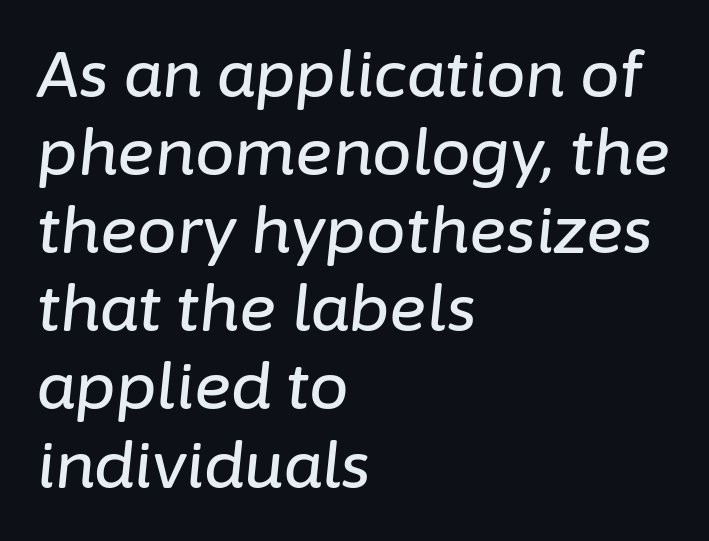
Q: Is the text italic (slanted)? A: Yes, it leans right by about 6 degrees.
Q: Is the text underlined? A: No.
Q: How is the paragraph aligned? A: Left-aligned.
Q: Is the spacing between letters normal or unusually wide? A: Normal.
Q: Width (condensed, normal, or wide)? A: Normal.
Q: Stroke contrast? A: Low.
Q: x-height? A: Medium.
Q: Monospaced? A: No.
